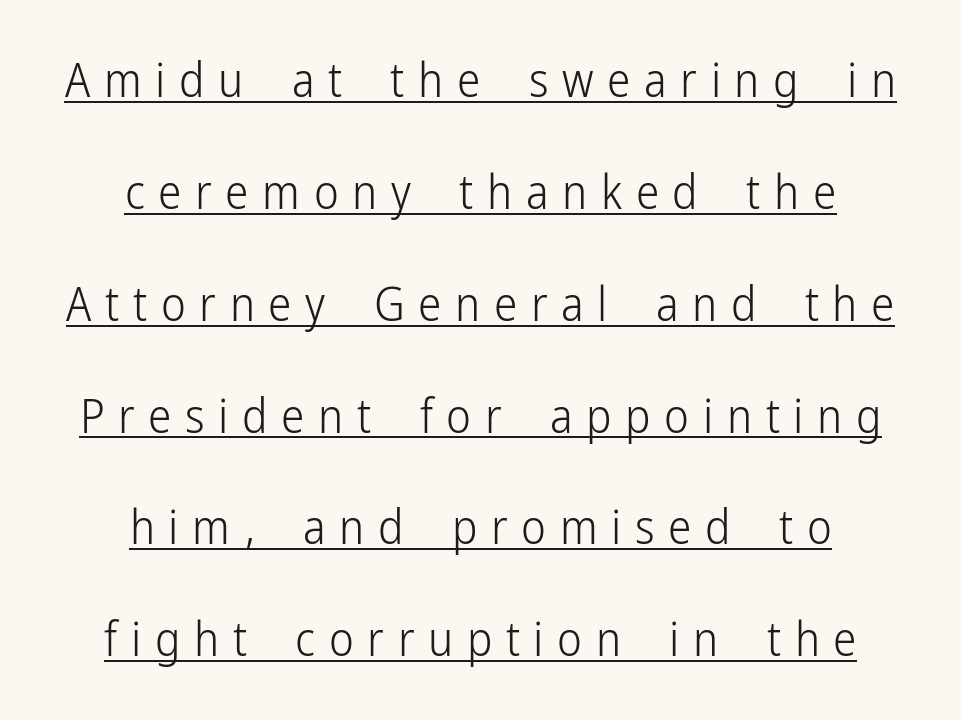
Q: Is the text bold? A: No.
Q: Is the text italic (slanted)? A: No, it is upright.
Q: Is the typeface a serif or a sans-serif typeface? A: Sans-serif.
Q: Is the text underlined? A: Yes.
Q: How is the paragraph aligned? A: Centered.
Q: Is the spacing between letters normal or unusually wide? A: Unusually wide.
Q: Is the spacing between lines tight, normal or loose? A: Loose.
Q: Width (condensed, normal, or wide)? A: Condensed.
Q: Stroke contrast? A: Low.
Q: x-height? A: Medium.
Q: Monospaced? A: No.
